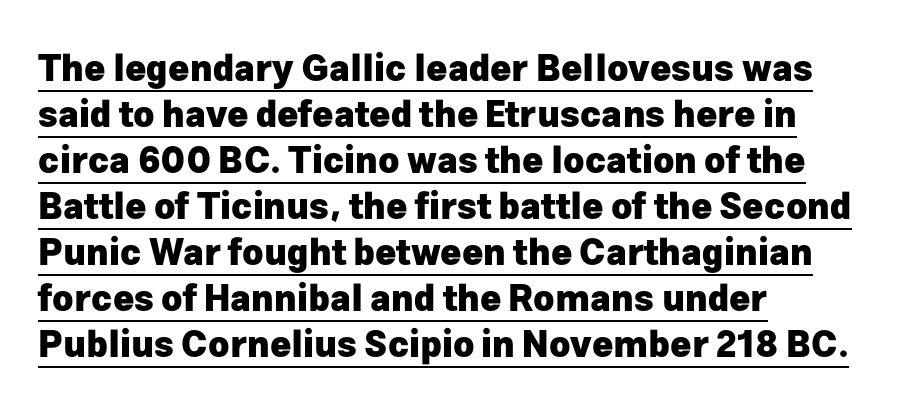
The image shows 36 px heavy sans-serif type, upright; set left-aligned, normal line spacing (1.28x), normal letter spacing, underlined; low stroke contrast and a medium x-height.
